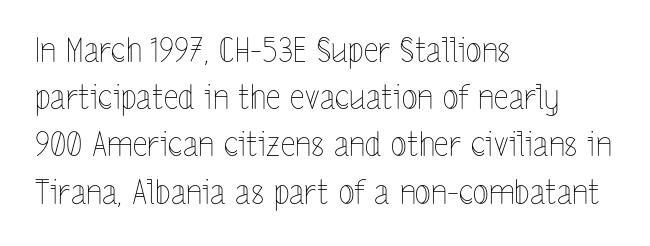
The image shows 33 px thin, condensed type, upright; set left-aligned, normal line spacing (1.43x), normal letter spacing, not underlined; a medium x-height.
